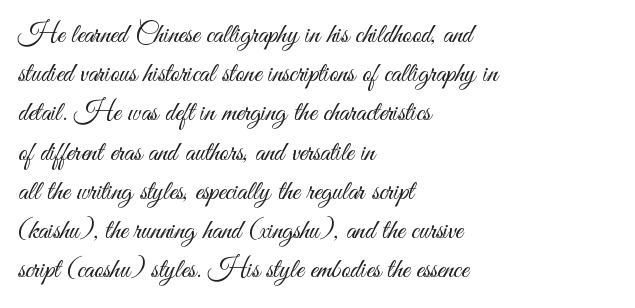
The image shows 28 px light, condensed sans-serif type; set left-aligned, normal line spacing (1.4x), normal letter spacing, not underlined; medium stroke contrast and a small x-height.
